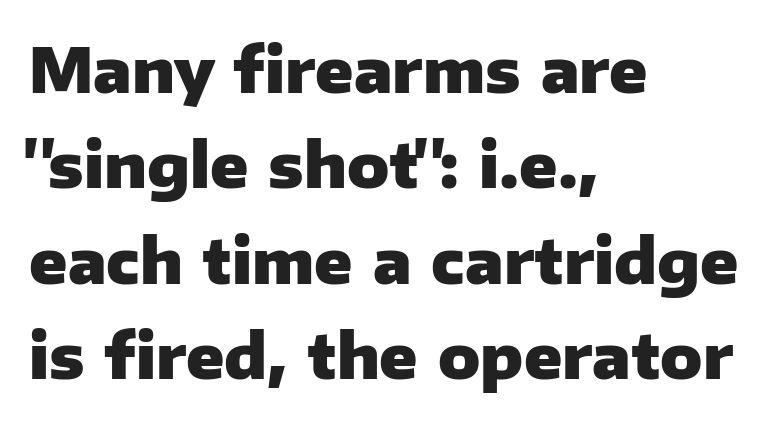
The image shows 62 px heavy sans-serif type, upright; set left-aligned, normal line spacing (1.54x), normal letter spacing, not underlined; low stroke contrast and a medium x-height.
